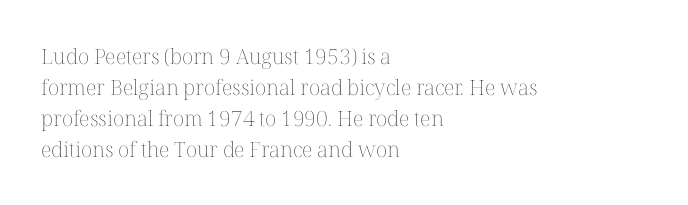
If you drew a line through each stem, it would be perfectly vertical. Leftover space on each line is placed entirely after the last word. The vertical gap from one line to the next is medium. The specimen omits any rule beneath the text block's lines.
